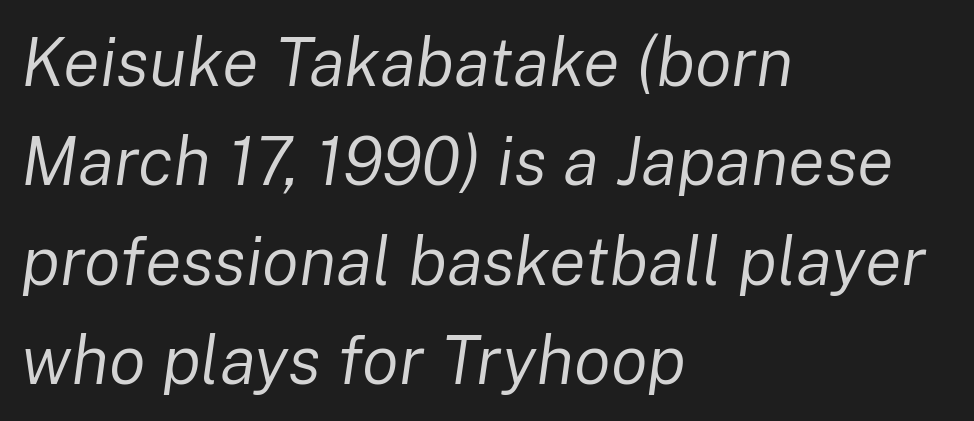
Leading matches the norm, producing a regular column. In terms of letterspacing, this is plain default setting. The text block is weighted toward the left margin, trailing off unevenly rightward. Style check: oblique.
